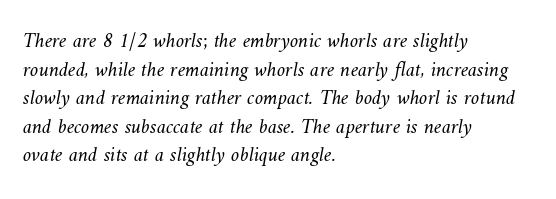
The image shows 21 px text type; set left-aligned, normal line spacing (1.36x), normal letter spacing, not underlined.
